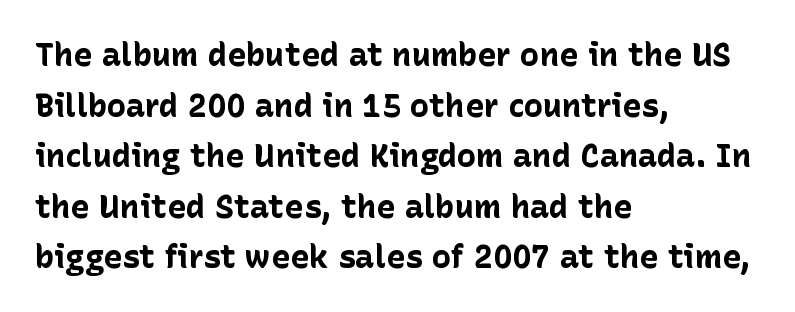
{"serif": "no", "italic": "no", "bold": "yes", "weight": "bold", "width": "normal", "stroke_contrast": "low", "x_height": "medium", "monospaced": "no", "underline": "no", "align": "left", "line_spacing": "normal", "line_spacing_ratio": 1.58, "letter_spacing": "normal", "letter_spacing_em": 0.0, "glyph_px": 32}
